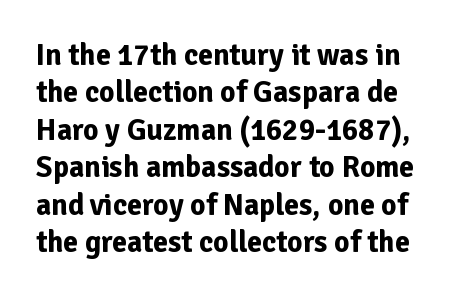
Q: Is the text bold? A: Yes.
Q: Is the text italic (slanted)? A: No, it is upright.
Q: Is the typeface a serif or a sans-serif typeface? A: Sans-serif.
Q: Is the text underlined? A: No.
Q: Is the spacing between letters normal or unusually wide? A: Normal.
Q: Is the spacing between lines tight, normal or loose? A: Normal.
Q: Width (condensed, normal, or wide)? A: Normal.
Q: Stroke contrast? A: Low.
Q: x-height? A: Medium.
Q: Monospaced? A: No.
